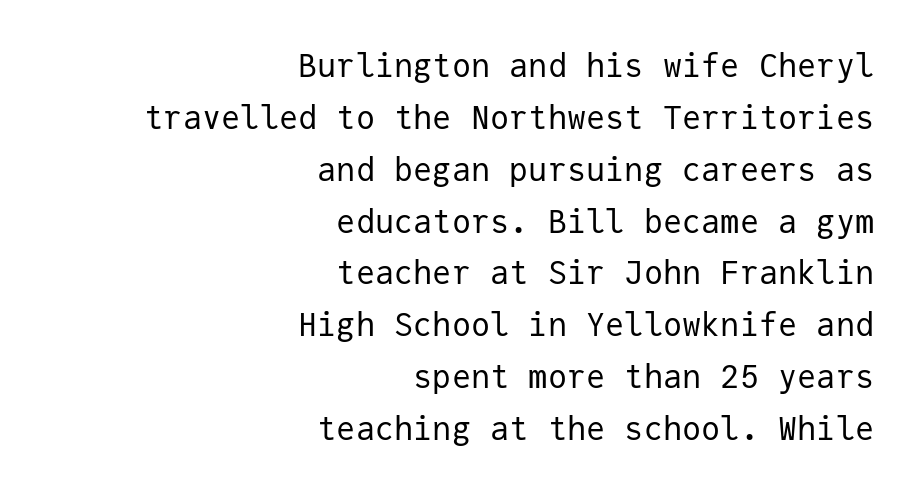
Heft: none added — not bold. These lines sit exactly where default settings would place them. The passage shown is typed in a monospace face where columns stay perfectly aligned. Words appear dense and cohesive because spacing is normal. Observe the absence of serifs on each vertical stroke in this sample. The rag falls on the left side of this text block.
